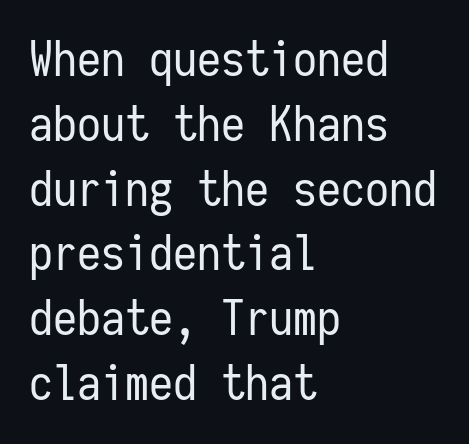
{"serif": "no", "italic": "no", "bold": "no", "weight": "regular", "width": "condensed", "stroke_contrast": "low", "x_height": "medium", "monospaced": "yes", "underline": "no", "align": "left", "line_spacing": "normal", "line_spacing_ratio": 1.35, "letter_spacing": "normal", "letter_spacing_em": 0.0, "glyph_px": 48}
